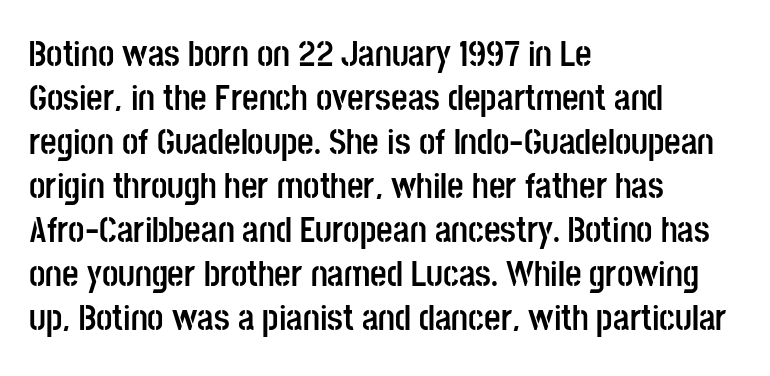
Q: Is the text bold? A: Yes.
Q: Is the text italic (slanted)? A: No, it is upright.
Q: Is the typeface a serif or a sans-serif typeface? A: Sans-serif.
Q: Is the text underlined? A: No.
Q: How is the paragraph aligned? A: Left-aligned.
Q: Is the spacing between letters normal or unusually wide? A: Normal.
Q: Width (condensed, normal, or wide)? A: Condensed.
Q: Stroke contrast? A: Low.
Q: x-height? A: Large.
Q: Monospaced? A: No.
